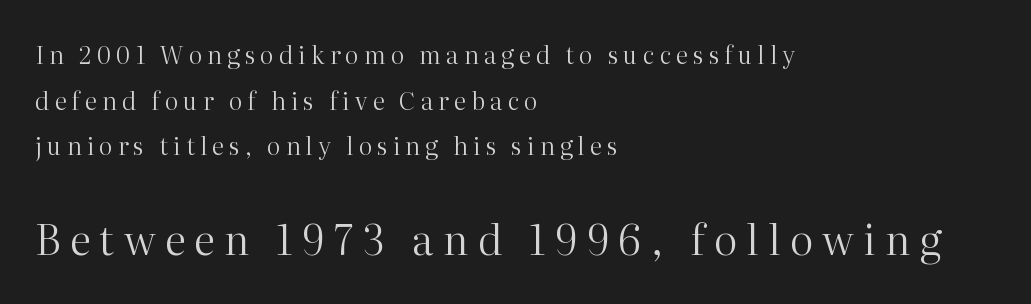
Q: Is the text bold? A: No.
Q: Is the text italic (slanted)? A: No, it is upright.
Q: Is the typeface a serif or a sans-serif typeface? A: Serif.
Q: Is the text underlined? A: No.
Q: How is the paragraph aligned? A: Left-aligned.
Q: Is the spacing between letters normal or unusually wide? A: Unusually wide.
Q: Is the spacing between lines tight, normal or loose? A: Loose.
Q: Which block of text is set in a larger size, the first (top) or the second (bottom)? A: The second (bottom) one.
Q: Width (condensed, normal, or wide)? A: Normal.
Q: Stroke contrast? A: High.
Q: x-height? A: Medium.
Q: Monospaced? A: No.
